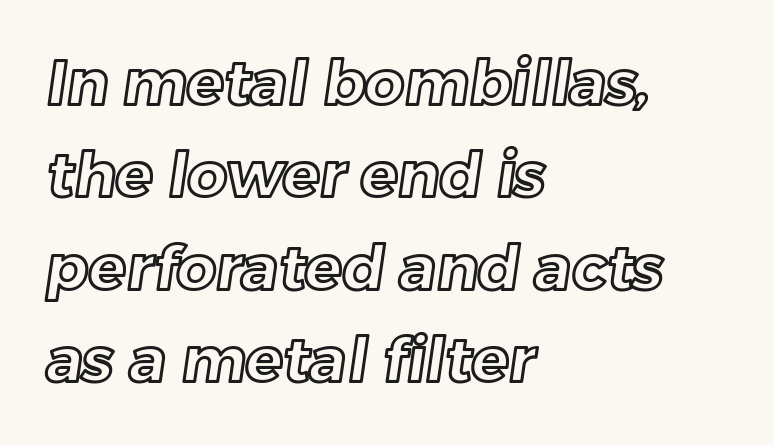
The image shows 62 px text type; set left-aligned, normal line spacing (1.49x), normal letter spacing, not underlined; a medium x-height.
